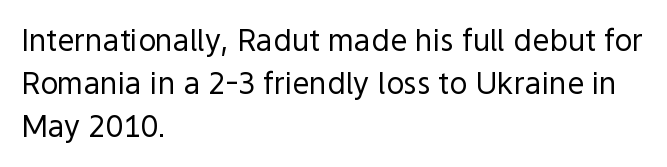
{"serif": "no", "italic": "no", "bold": "no", "weight": "regular", "width": "normal", "x_height": "medium", "monospaced": "no", "underline": "no", "align": "left", "line_spacing": "normal", "line_spacing_ratio": 1.44, "letter_spacing": "normal", "letter_spacing_em": 0.0, "glyph_px": 30}
